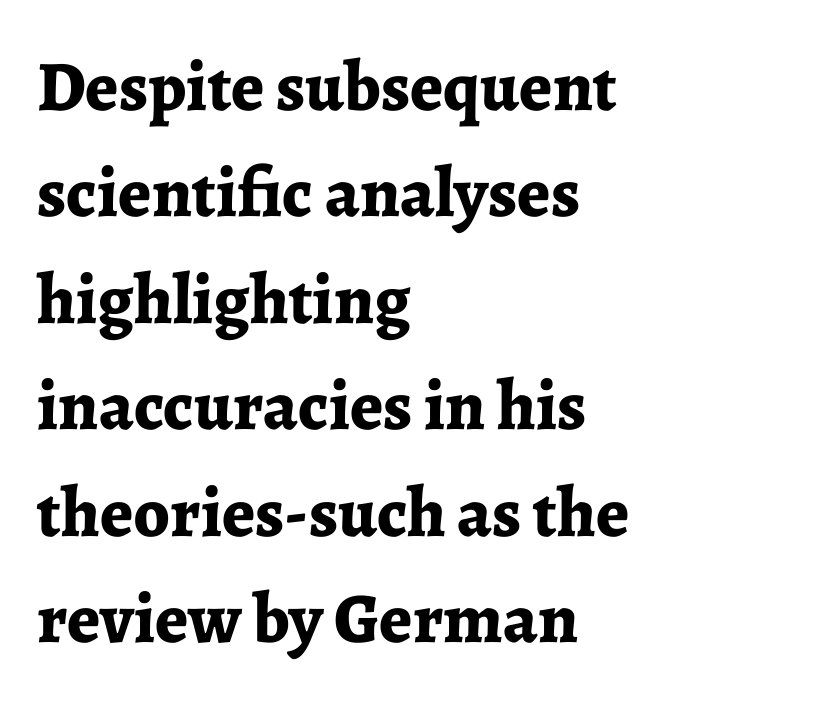
The image shows 71 px bold serif type, upright; set left-aligned, normal line spacing (1.5x), normal letter spacing, not underlined; low stroke contrast and a medium x-height.
